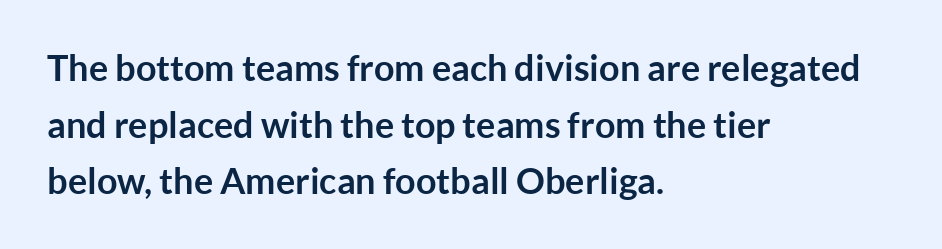
To sum up the face: it is a sans, with no serifs. Here the designer chose a conventional face with non-uniform glyph widths. Nobody drew a line under any word here. The ragged edge is on the right, which tells us the setting is flush left. Tall strokes in this sample are plumb rather than angled. Horizontal bands of white between lines are of average thickness.
